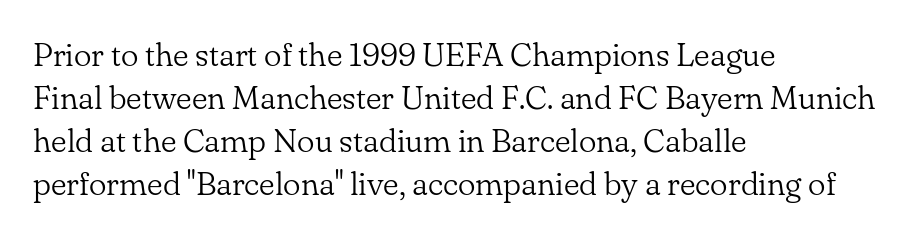
Interline gaps are of average width in this sample. Here the glyphs are tracked normally, forming tight word shapes. Letterform terminals end in serifs throughout the passage. The passage is arranged the way most books set body copy — flush left.
